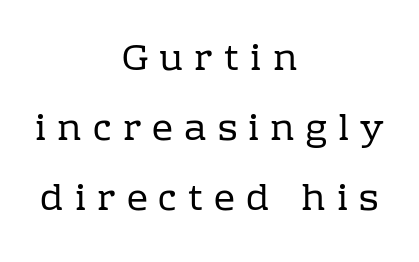
The image shows 37 px regular-weight serif type, upright; set centered, line spacing 1.89x, unusually wide letter spacing (+0.3 em), not underlined; low stroke contrast and a medium x-height.
